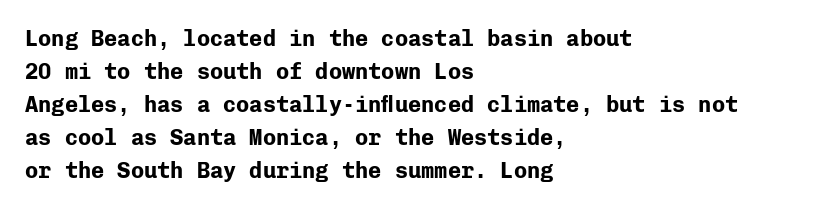
You'd pick this weight for a headline — it's a proper bold. The lettering holds an erect, upright posture throughout. Glance below the letters and you will spot only blank space. Layout note: lines flush left. Characters follow at the spacing the type designer built in. These lines sit exactly where default settings would place them.
